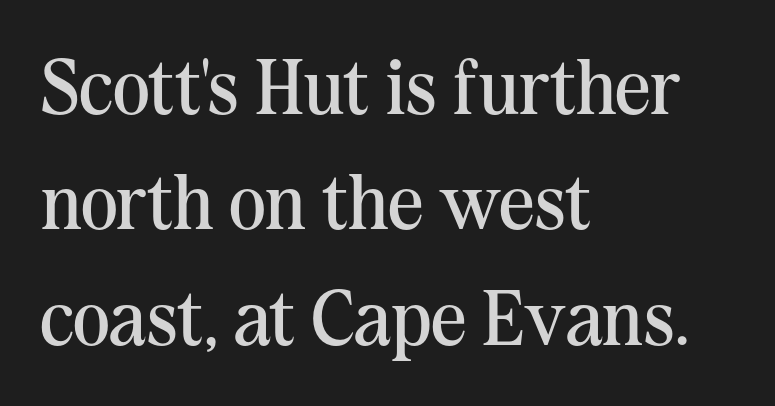
The image shows 78 px regular-weight serif type, upright; set left-aligned, normal line spacing (1.48x), normal letter spacing, not underlined; medium stroke contrast and a medium x-height.
